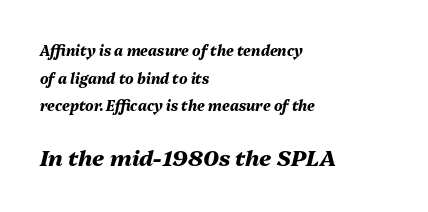
Look at the glyph heights: the lower group is clearly the bigger setting. The strip under each line holds only bare page. Leading: increased. A full-strength bold gives these letters their thick strokes. This sample uses an oblique cut, with every glyph tilted off the vertical.
